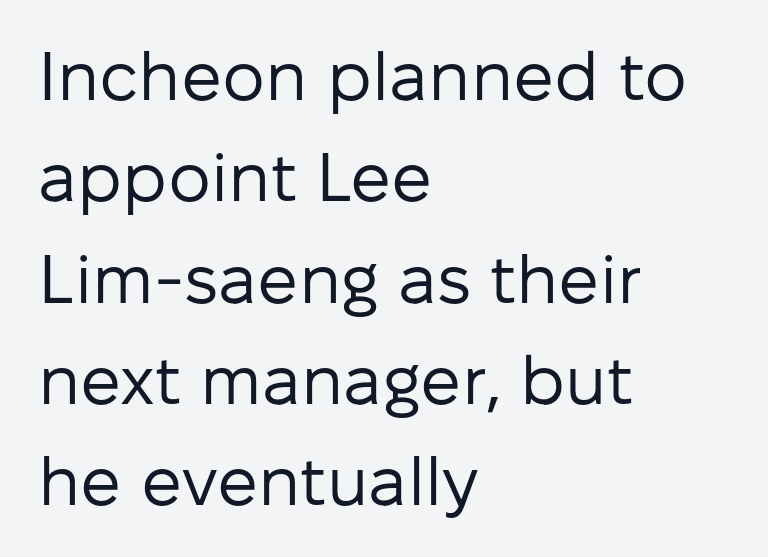
{"serif": "no", "italic": "no", "bold": "no", "weight": "regular", "width": "normal", "stroke_contrast": "low", "x_height": "medium", "monospaced": "no", "underline": "no", "align": "left", "line_spacing": "normal", "line_spacing_ratio": 1.49, "letter_spacing": "normal", "letter_spacing_em": 0.0, "glyph_px": 68}
